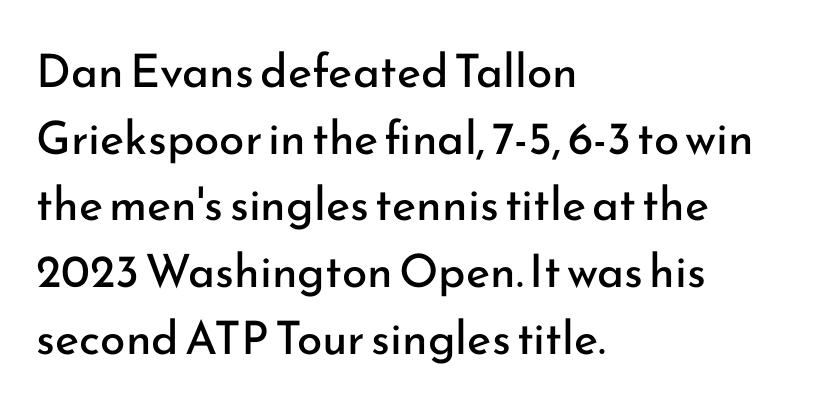
{"serif": "no", "italic": "no", "bold": "no", "weight": "regular", "width": "normal", "stroke_contrast": "low", "x_height": "small", "monospaced": "no", "underline": "no", "align": "left", "line_spacing": "normal", "line_spacing_ratio": 1.45, "letter_spacing": "normal", "letter_spacing_em": 0.0, "glyph_px": 46}
